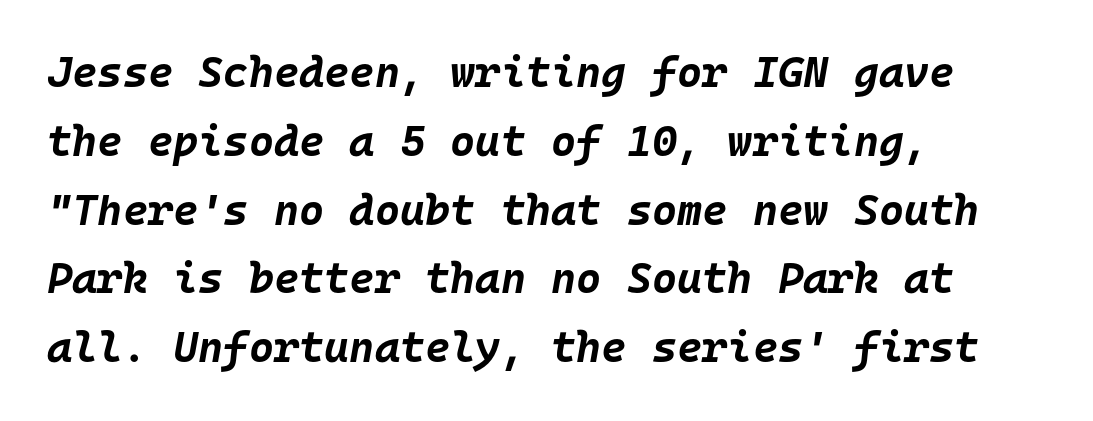
{"italic": "yes", "lean": "right", "slant_degrees": 10, "bold": "yes", "weight": "bold", "width": "normal", "stroke_contrast": "low", "x_height": "large", "monospaced": "yes", "underline": "no", "align": "left", "line_spacing": "normal", "line_spacing_ratio": 1.6, "letter_spacing": "normal", "letter_spacing_em": 0.0, "glyph_px": 43}
